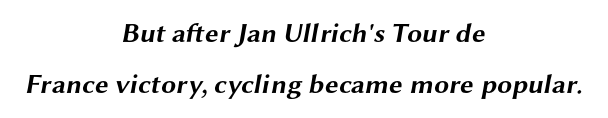
The image shows 27 px bold type; set centered, line spacing 1.89x, normal letter spacing, not underlined.
